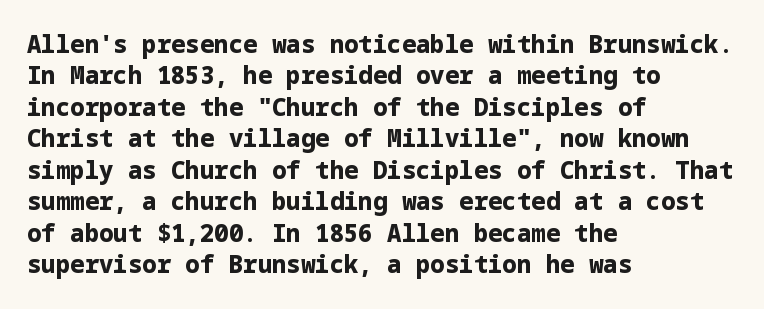
Q: Is the text bold? A: Yes.
Q: Is the text italic (slanted)? A: No, it is upright.
Q: Is the text underlined? A: No.
Q: How is the paragraph aligned? A: Left-aligned.
Q: Is the spacing between letters normal or unusually wide? A: Normal.
Q: Is the spacing between lines tight, normal or loose? A: Normal.
